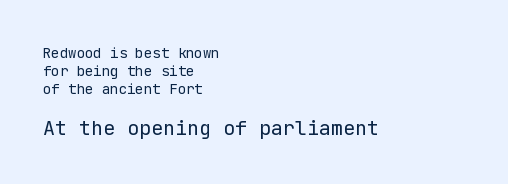
Q: Is the text bold? A: No.
Q: Is the text italic (slanted)? A: No, it is upright.
Q: Is the text underlined? A: No.
Q: How is the paragraph aligned? A: Left-aligned.
Q: Is the spacing between letters normal or unusually wide? A: Normal.
Q: Is the spacing between lines tight, normal or loose? A: Normal.
Q: Which block of text is set in a larger size, the first (top) or the second (bottom)? A: The second (bottom) one.
